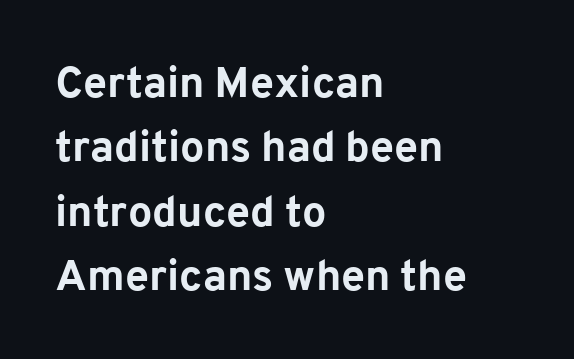
Q: Is the text bold? A: Yes.
Q: Is the text italic (slanted)? A: No, it is upright.
Q: Is the typeface a serif or a sans-serif typeface? A: Sans-serif.
Q: Is the text underlined? A: No.
Q: How is the paragraph aligned? A: Left-aligned.
Q: Is the spacing between letters normal or unusually wide? A: Normal.
Q: Is the spacing between lines tight, normal or loose? A: Normal.
Q: Width (condensed, normal, or wide)? A: Normal.
Q: Stroke contrast? A: Low.
Q: x-height? A: Medium.
Q: Monospaced? A: No.
